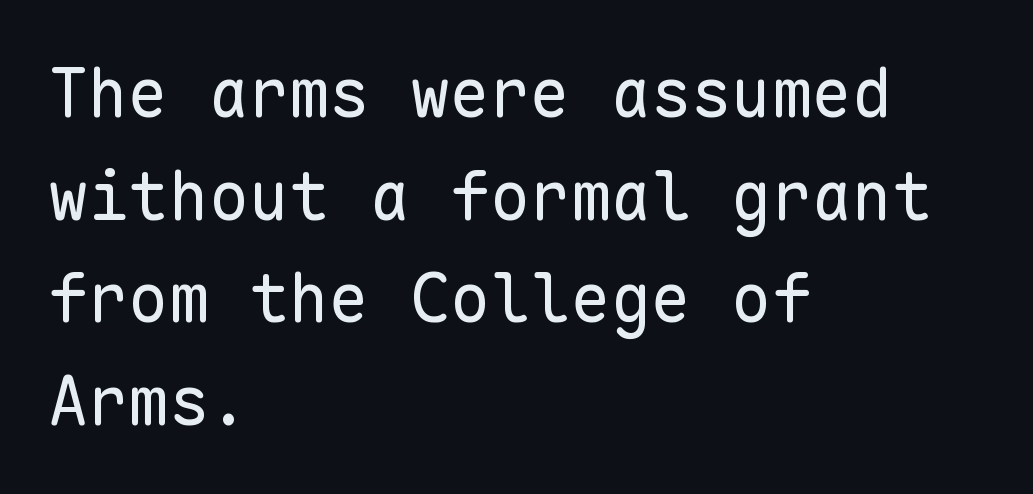
These lines are rendered in a fixed-pitch font. Posture: upright roman. Nobody touched the tracking dial on this one. Nothing heavy about these letters — not bold at all.
